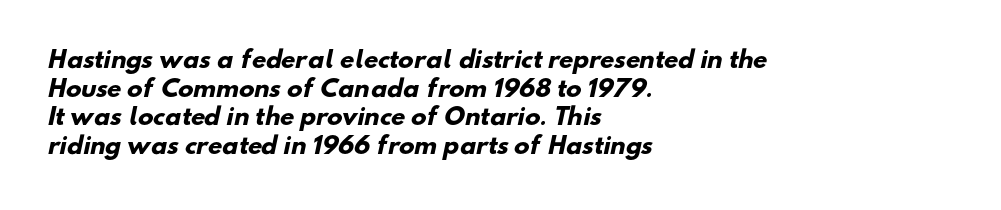
The image shows 23 px bold type; set left-aligned, line spacing 1.24x, normal letter spacing, not underlined.
